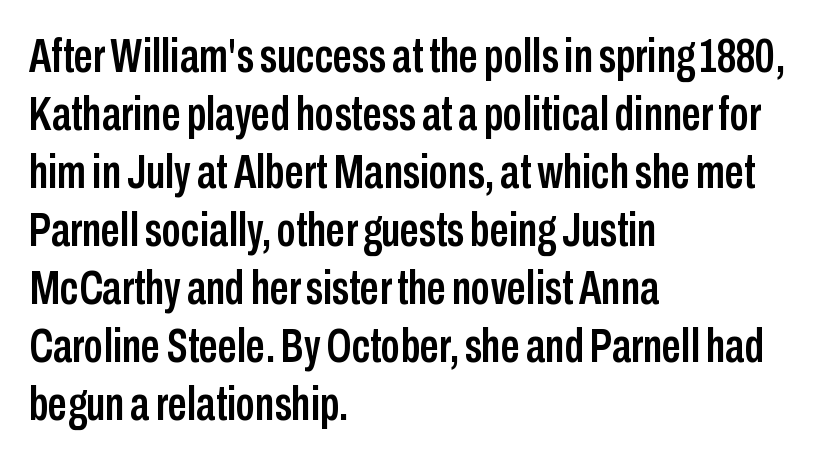
Q: Is the text italic (slanted)? A: No, it is upright.
Q: Is the typeface a serif or a sans-serif typeface? A: Sans-serif.
Q: Is the text underlined? A: No.
Q: How is the paragraph aligned? A: Left-aligned.
Q: Is the spacing between letters normal or unusually wide? A: Normal.
Q: Width (condensed, normal, or wide)? A: Condensed.
Q: Stroke contrast? A: Low.
Q: x-height? A: Medium.
Q: Monospaced? A: No.
